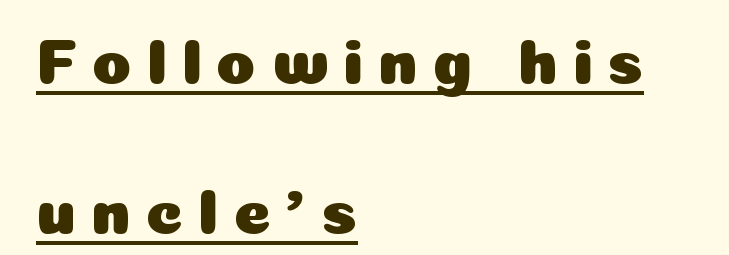
Q: Is the text italic (slanted)? A: No, it is upright.
Q: Is the typeface a serif or a sans-serif typeface? A: Sans-serif.
Q: Is the text underlined? A: Yes.
Q: How is the paragraph aligned? A: Left-aligned.
Q: Is the spacing between letters normal or unusually wide? A: Unusually wide.
Q: Is the spacing between lines tight, normal or loose? A: Loose.
Q: Width (condensed, normal, or wide)? A: Normal.
Q: Stroke contrast? A: Low.
Q: x-height? A: Medium.
Q: Monospaced? A: No.
